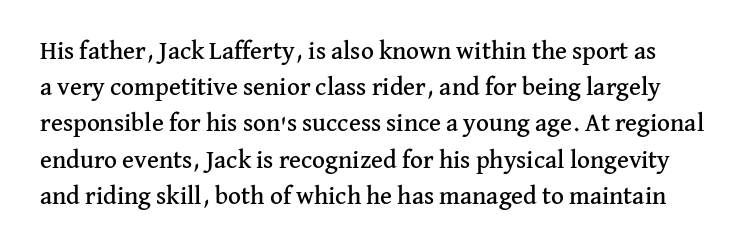
{"italic": "no", "underline": "no", "line_spacing": "normal", "line_spacing_ratio": 1.45, "letter_spacing": "normal", "letter_spacing_em": 0.0, "glyph_px": 25}
